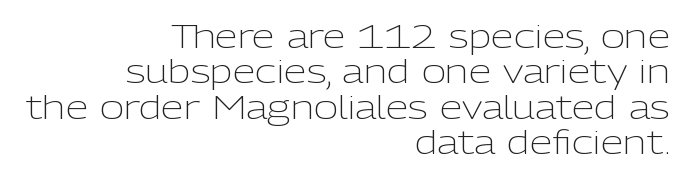
The image shows 33 px light sans-serif type, upright; set right-aligned, tight line spacing (1.07x), normal letter spacing, not underlined; low stroke contrast and a medium x-height.
